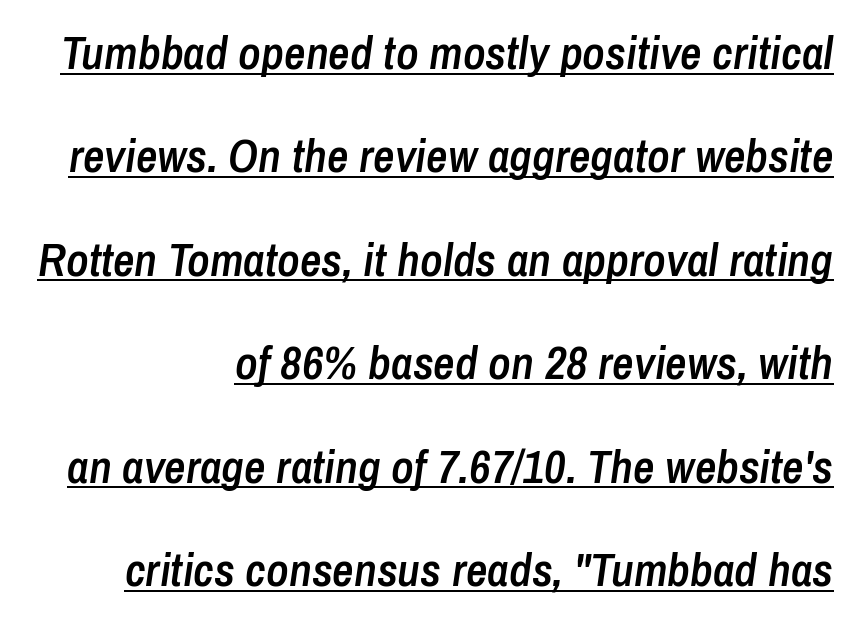
The image shows 47 px semibold, condensed type, italic (leaning right); set right-aligned, loose line spacing (2.2x), normal letter spacing, underlined; low stroke contrast and a medium x-height.
